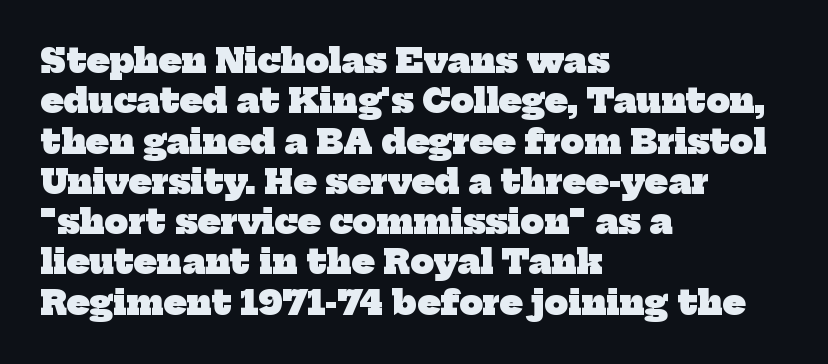
Does the type have serifs? Yes, each stem ends in a small foot. The paragraph shown leans on its left margin. The words here are not underlined. Pretty heavy lettering here — definitely bold. The rendering uses natural spacing where letterforms have individual widths. The letters sit at their default tracking, neither squeezed nor spread.
